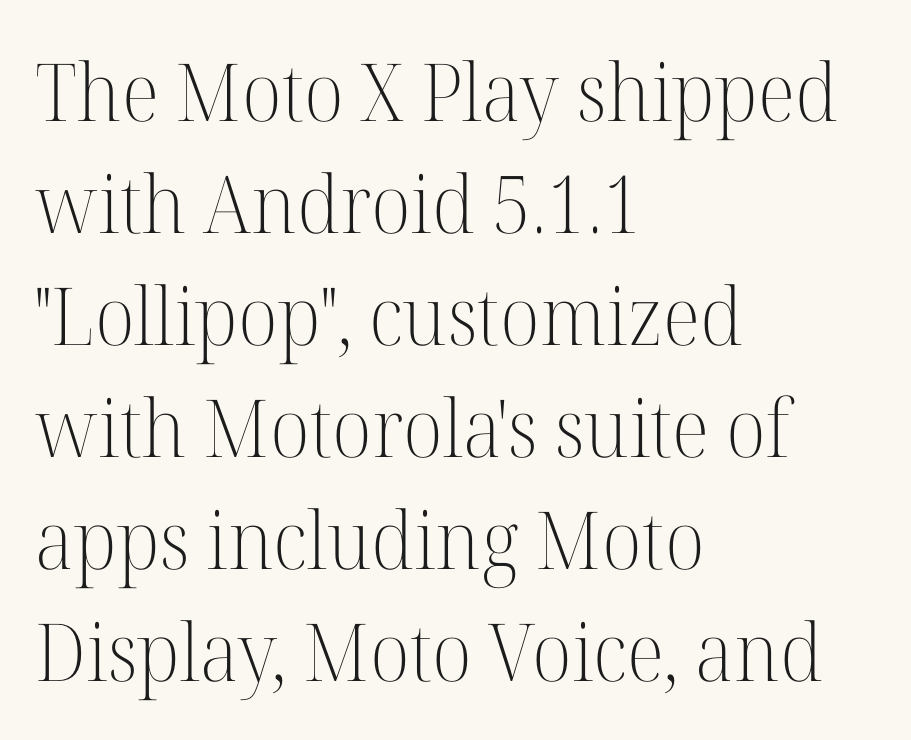
{"serif": "yes", "italic": "no", "bold": "no", "weight": "light", "width": "normal", "stroke_contrast": "high", "x_height": "medium", "monospaced": "no", "underline": "no", "align": "left", "line_spacing": "normal", "line_spacing_ratio": 1.4, "letter_spacing": "normal", "letter_spacing_em": 0.0, "glyph_px": 80}
